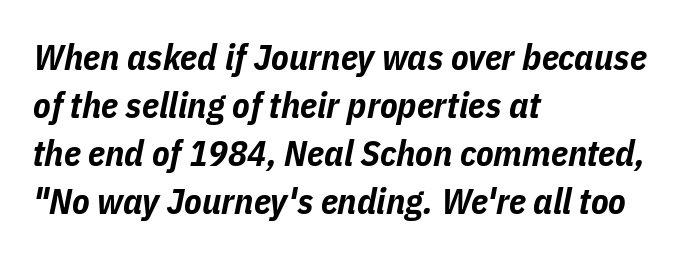
Q: Is the text bold? A: Yes.
Q: Is the text italic (slanted)? A: Yes, it leans right by about 11 degrees.
Q: Is the text underlined? A: No.
Q: How is the paragraph aligned? A: Left-aligned.
Q: Is the spacing between letters normal or unusually wide? A: Normal.
Q: Is the spacing between lines tight, normal or loose? A: Normal.
Q: Width (condensed, normal, or wide)? A: Condensed.
Q: Stroke contrast? A: Low.
Q: x-height? A: Medium.
Q: Monospaced? A: No.
